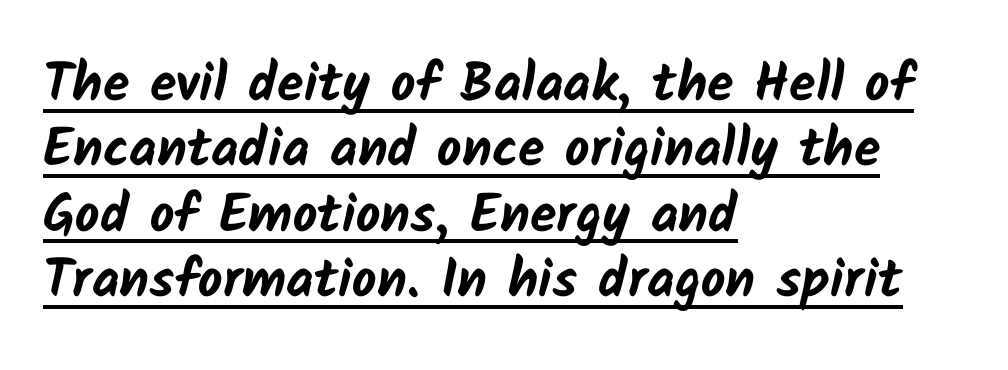
Underline: present. Classification — sans serif. The strokes are fattened all the way to bold. These lines keep a tight, regular rhythm from letter to letter. The passage shown is typed in a proportional face where columns would drift.
